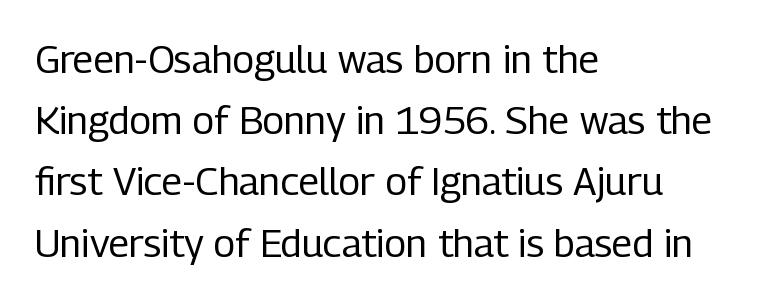
{"serif": "no", "italic": "no", "bold": "no", "weight": "regular", "width": "condensed", "stroke_contrast": "low", "x_height": "medium", "monospaced": "no", "underline": "no", "align": "left", "line_spacing": "normal", "line_spacing_ratio": 1.57, "letter_spacing": "normal", "letter_spacing_em": 0.0, "glyph_px": 39}
